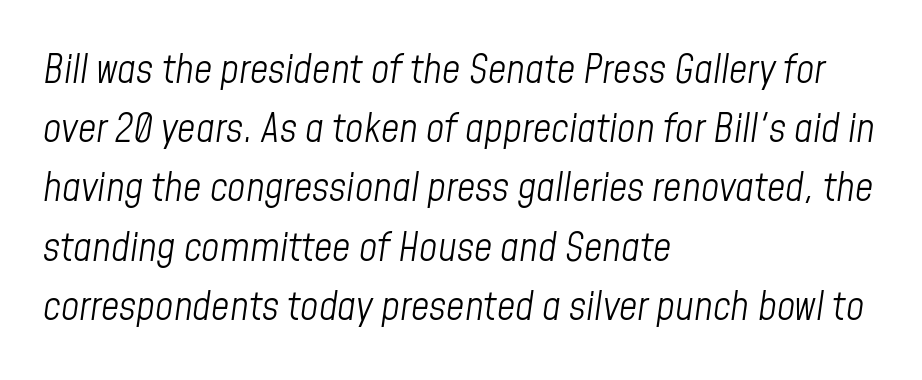
Q: Is the text bold? A: No.
Q: Is the text italic (slanted)? A: Yes, it leans right by about 8 degrees.
Q: Is the text underlined? A: No.
Q: How is the paragraph aligned? A: Left-aligned.
Q: Is the spacing between letters normal or unusually wide? A: Normal.
Q: Is the spacing between lines tight, normal or loose? A: Normal.
Q: Width (condensed, normal, or wide)? A: Condensed.
Q: Stroke contrast? A: Low.
Q: x-height? A: Medium.
Q: Monospaced? A: No.
